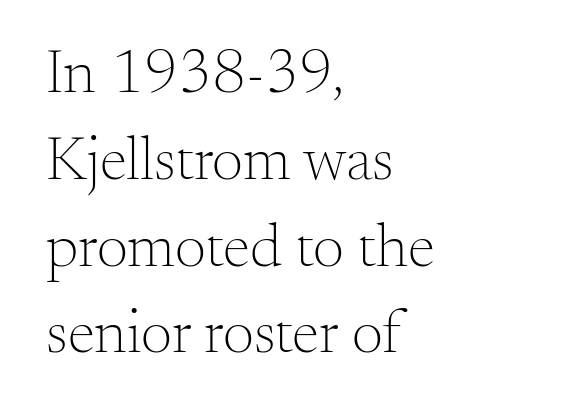
Q: Is the text bold? A: No.
Q: Is the text italic (slanted)? A: No, it is upright.
Q: Is the typeface a serif or a sans-serif typeface? A: Serif.
Q: Is the text underlined? A: No.
Q: How is the paragraph aligned? A: Left-aligned.
Q: Is the spacing between letters normal or unusually wide? A: Normal.
Q: Is the spacing between lines tight, normal or loose? A: Normal.
Q: Width (condensed, normal, or wide)? A: Normal.
Q: Stroke contrast? A: Medium.
Q: x-height? A: Small.
Q: Monospaced? A: No.
